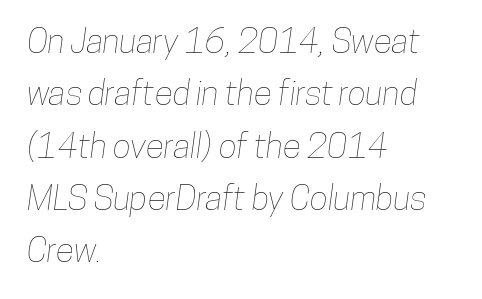
Q: Is the text underlined? A: No.
Q: How is the paragraph aligned? A: Left-aligned.
Q: Is the spacing between letters normal or unusually wide? A: Normal.
Q: Is the spacing between lines tight, normal or loose? A: Normal.
Q: Width (condensed, normal, or wide)? A: Condensed.
Q: Stroke contrast? A: Low.
Q: x-height? A: Medium.
Q: Monospaced? A: No.
